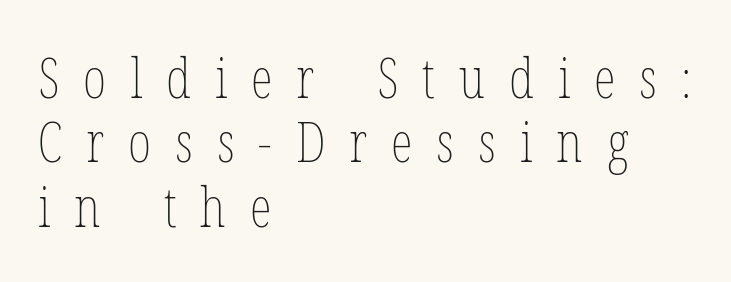
The image shows 56 px thin, condensed type, upright; set left-aligned, tight line spacing (1.15x), unusually wide letter spacing (+0.43 em), not underlined; low stroke contrast and a medium x-height.
